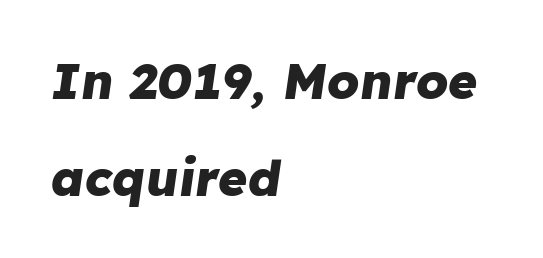
The image shows 50 px heavy type, italic (leaning right); set left-aligned, loose line spacing (1.94x), normal letter spacing, not underlined; low stroke contrast and a medium x-height.
